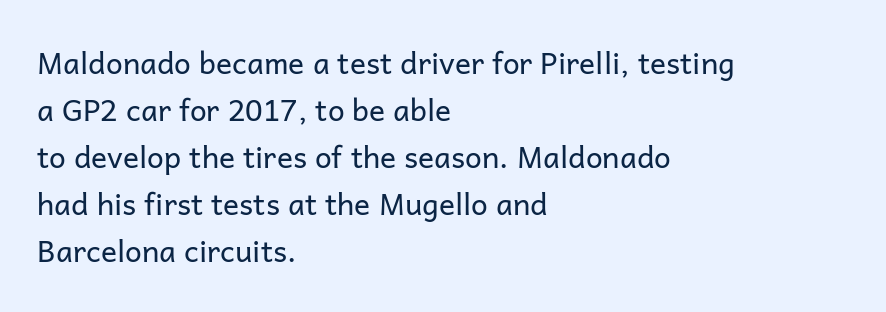
{"serif": "no", "italic": "no", "bold": "no", "weight": "regular", "width": "normal", "stroke_contrast": "low", "x_height": "medium", "monospaced": "no", "underline": "no", "align": "left", "line_spacing": "normal", "line_spacing_ratio": 1.57, "letter_spacing": "normal", "letter_spacing_em": 0.0, "glyph_px": 30}
